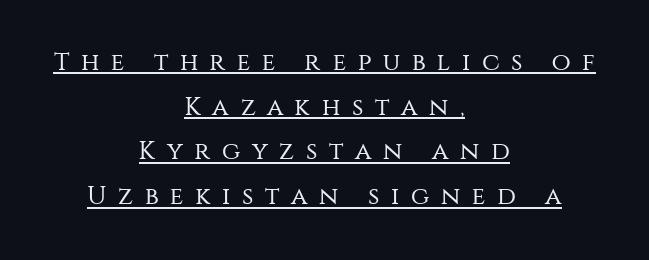
The image shows 25 px text type, upright; set centered, line spacing 1.79x, unusually wide letter spacing (+0.46 em), underlined.
